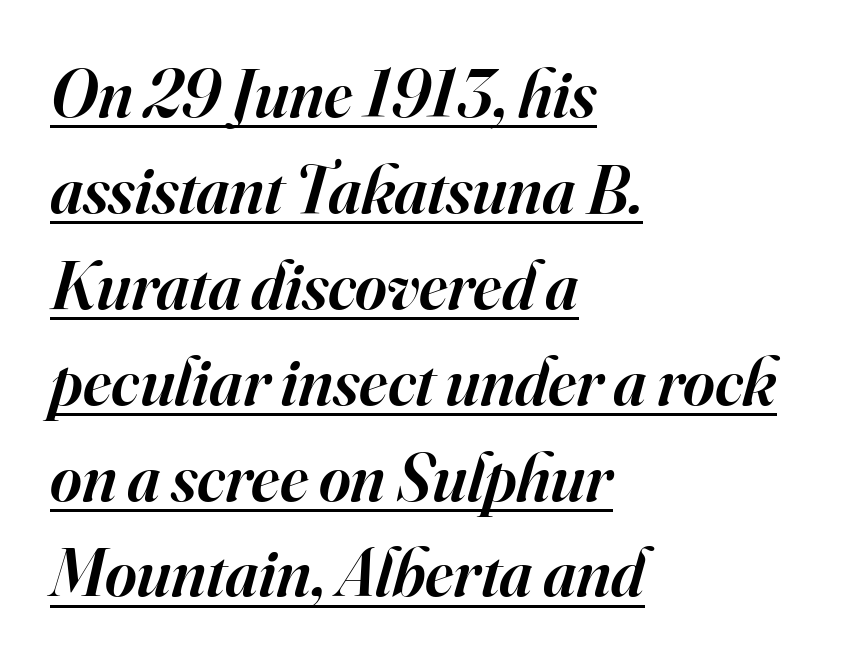
Q: Is the text bold? A: Semi-bold.
Q: Is the text italic (slanted)? A: Yes, it leans right by about 16 degrees.
Q: Is the typeface a serif or a sans-serif typeface? A: Serif.
Q: Is the text underlined? A: Yes.
Q: How is the paragraph aligned? A: Left-aligned.
Q: Is the spacing between letters normal or unusually wide? A: Normal.
Q: Is the spacing between lines tight, normal or loose? A: Normal.
Q: Width (condensed, normal, or wide)? A: Normal.
Q: Stroke contrast? A: High.
Q: x-height? A: Small.
Q: Monospaced? A: No.
